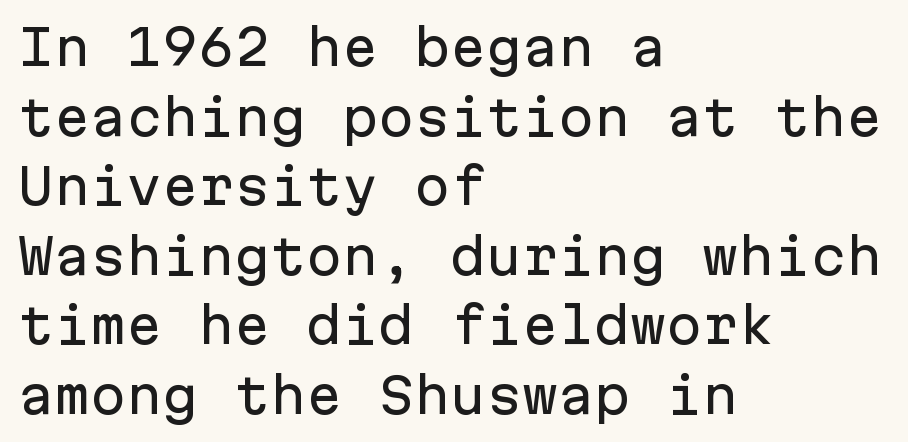
The foot of each line stays bare and open. Fixed-width glyphs throughout — classic coding-font behaviour. Unlike italic type, these characters show no tilt at all. Each line starts at the same left margin while the right side varies.
